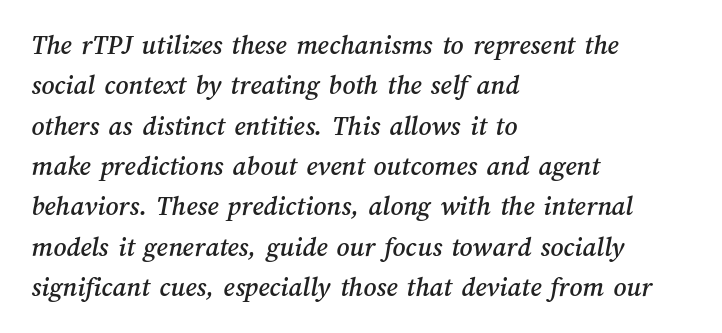
The words here are not underlined. The ragged edge is on the right, which tells us the setting is flush left. Baseline-to-baseline distance is the conventional proportion of letter height. Glyph-to-glyph distance matches everyday printed text. Is this a fixed-width face? No — the glyphs have proportional, varying widths.
